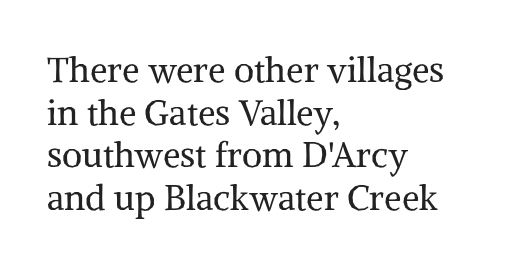
{"serif": "yes", "italic": "no", "bold": "no", "weight": "regular", "width": "normal", "stroke_contrast": "medium", "x_height": "medium", "monospaced": "no", "underline": "no", "align": "left", "line_spacing_ratio": 1.22, "letter_spacing": "normal", "letter_spacing_em": 0.0, "glyph_px": 35}
